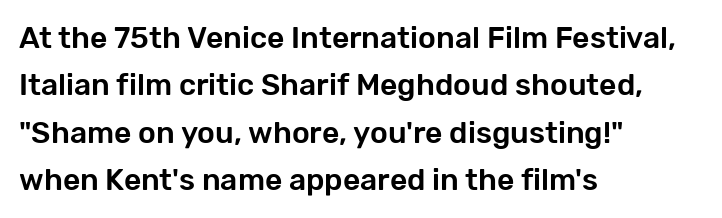
Descenders hang freely into open space. The letters advance in unequal steps, a hallmark of proportional type. A typesetter would call this leading conventional body-copy spacing. Style check: upright.
